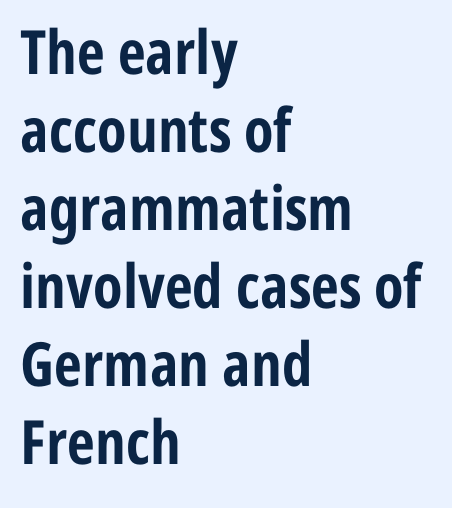
The image shows 61 px bold, condensed sans-serif type, upright; set left-aligned, normal line spacing (1.28x), normal letter spacing, not underlined; low stroke contrast and a medium x-height.
